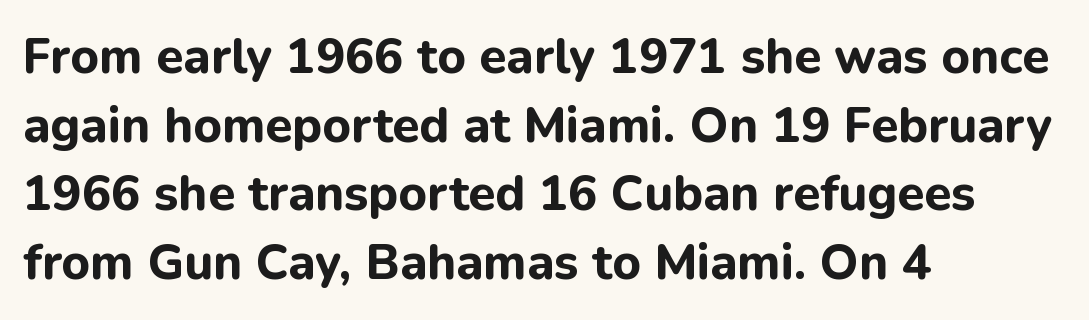
Varying glyph widths throughout — classic text-font behaviour. Compared with a centered layout, this one pins lines to the left instead. Spacing between characters is what you'd get straight out of the box. Stroke terminals: plain, sans-serif.
